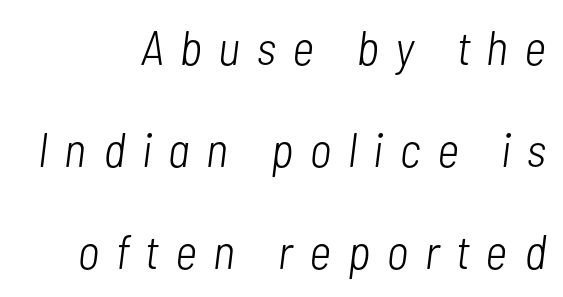
Characters are canted at an angle relative to the baseline's perpendicular. Caption: expanded tracking, letters set apart. Bare-footed words on every line. The space between consecutive lines is lavish. The strokes carry an ordinary text weight at most.
